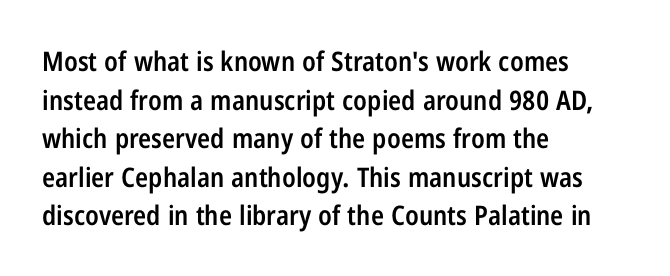
The rendering anchors every line to the left-hand side. The letters stand straight up with perfectly vertical stems. Baseline-to-baseline distance is the conventional proportion of letter height. The glyphs have the mass of a demibold cut, below bold.
